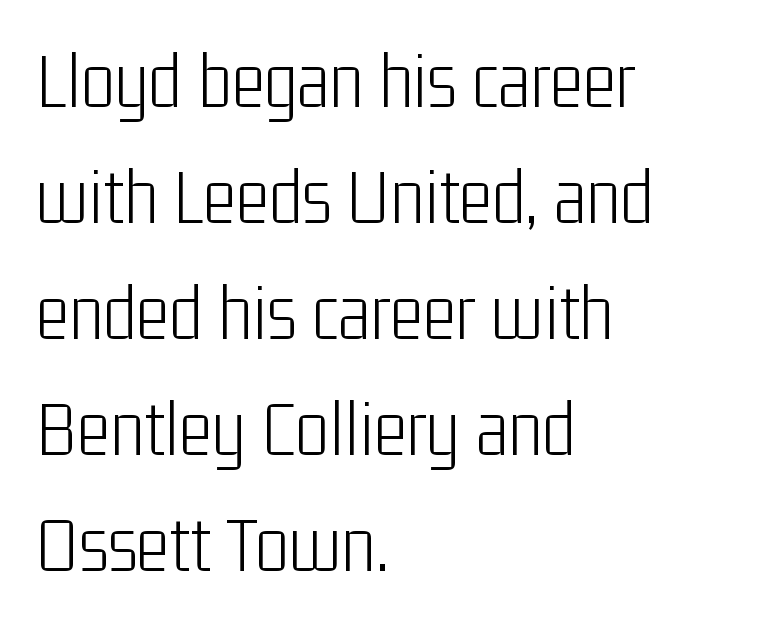
{"serif": "no", "italic": "no", "bold": "no", "weight": "light", "width": "condensed", "stroke_contrast": "low", "x_height": "medium", "monospaced": "no", "underline": "no", "align": "left", "line_spacing": "normal", "line_spacing_ratio": 1.45, "letter_spacing": "normal", "letter_spacing_em": 0.0, "glyph_px": 80}
